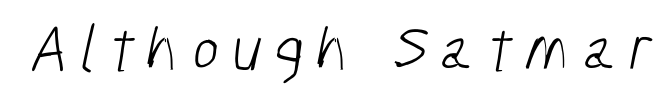
{"serif": "no", "bold": "no", "weight": "light", "width": "condensed", "stroke_contrast": "low", "x_height": "medium", "monospaced": "no", "underline": "no", "glyph_px": 64}
